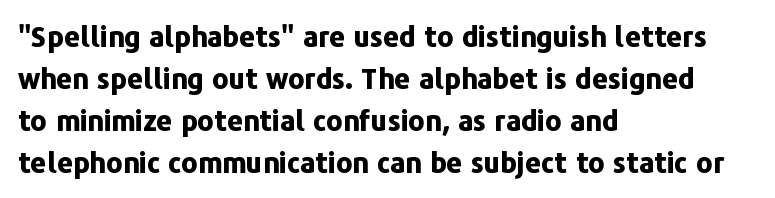
{"serif": "no", "italic": "no", "bold": "yes", "weight": "bold", "width": "normal", "stroke_contrast": "low", "x_height": "medium", "monospaced": "no", "underline": "no", "align": "left", "line_spacing": "normal", "line_spacing_ratio": 1.5, "letter_spacing": "normal", "letter_spacing_em": 0.0, "glyph_px": 28}
